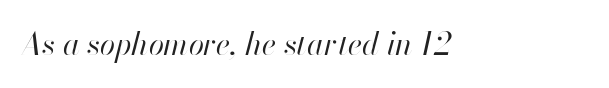
{"italic": "yes", "lean": "right", "slant_degrees": 13, "bold": "no", "weight": "regular", "width": "normal", "stroke_contrast": "high", "x_height": "small", "monospaced": "no", "underline": "no", "letter_spacing": "normal", "letter_spacing_em": 0.0, "glyph_px": 31}
